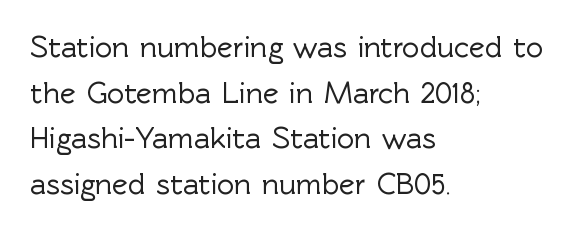
{"serif": "no", "italic": "no", "width": "normal", "x_height": "medium", "monospaced": "no", "underline": "no", "align": "left", "line_spacing": "normal", "line_spacing_ratio": 1.52, "letter_spacing": "normal", "letter_spacing_em": 0.0, "glyph_px": 30}
